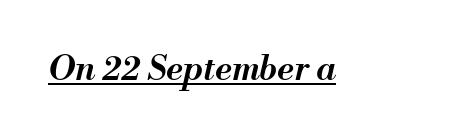
{"italic": "yes", "lean": "right", "slant_degrees": 13, "bold": "semi", "weight": "semibold", "width": "normal", "stroke_contrast": "medium", "x_height": "small", "monospaced": "no", "underline": "yes", "letter_spacing": "normal", "letter_spacing_em": 0.0, "glyph_px": 34}
